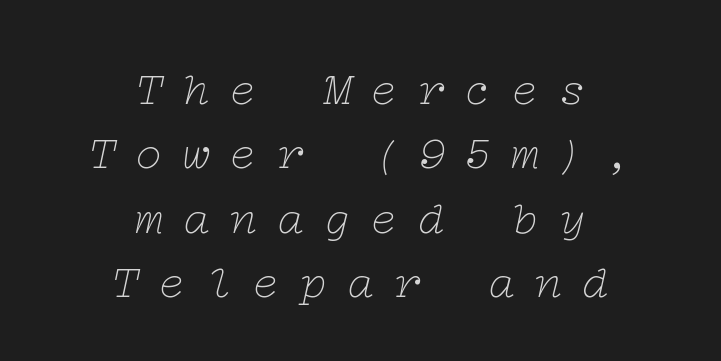
{"serif": "yes", "italic": "yes", "lean": "right", "slant_degrees": 12, "bold": "no", "weight": "thin", "width": "wide", "stroke_contrast": "low", "x_height": "medium", "underline": "no", "align": "center", "line_spacing": "normal", "line_spacing_ratio": 1.37, "letter_spacing": "wide", "letter_spacing_em": 0.4, "glyph_px": 47}
